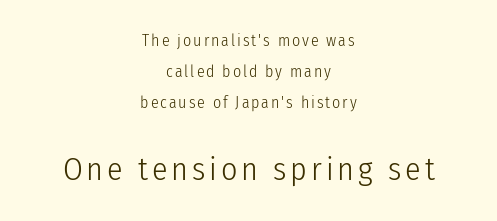
{"serif": "no", "italic": "no", "bold": "no", "weight": "light", "width": "condensed", "stroke_contrast": "low", "x_height": "medium", "monospaced": "no", "underline": "no", "align": "center", "line_spacing": "loose", "line_spacing_ratio": 1.95, "larger_block": "second", "size_ratio": 2.0, "glyph_px": 32}
